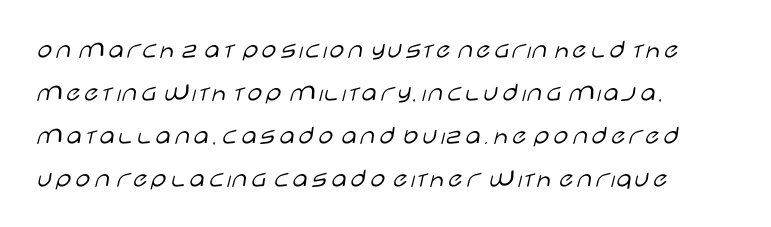
The image shows 27 px text type; set left-aligned, normal line spacing (1.59x), normal letter spacing, not underlined.
